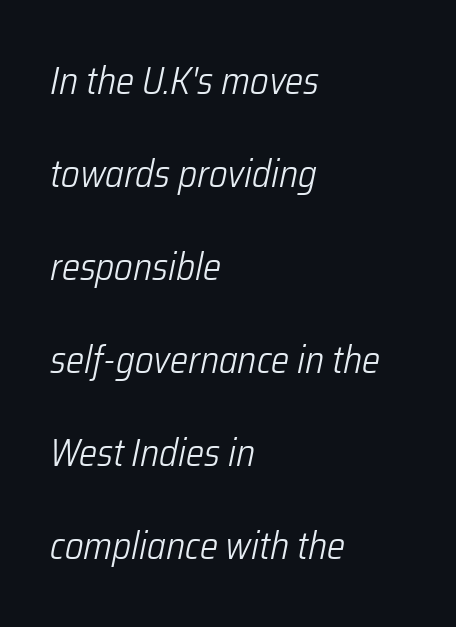
Q: Is the text bold? A: No.
Q: Is the text italic (slanted)? A: Yes, it leans right by about 12 degrees.
Q: Is the text underlined? A: No.
Q: How is the paragraph aligned? A: Left-aligned.
Q: Is the spacing between letters normal or unusually wide? A: Normal.
Q: Is the spacing between lines tight, normal or loose? A: Loose.
Q: Width (condensed, normal, or wide)? A: Condensed.
Q: Stroke contrast? A: Low.
Q: x-height? A: Medium.
Q: Monospaced? A: No.
